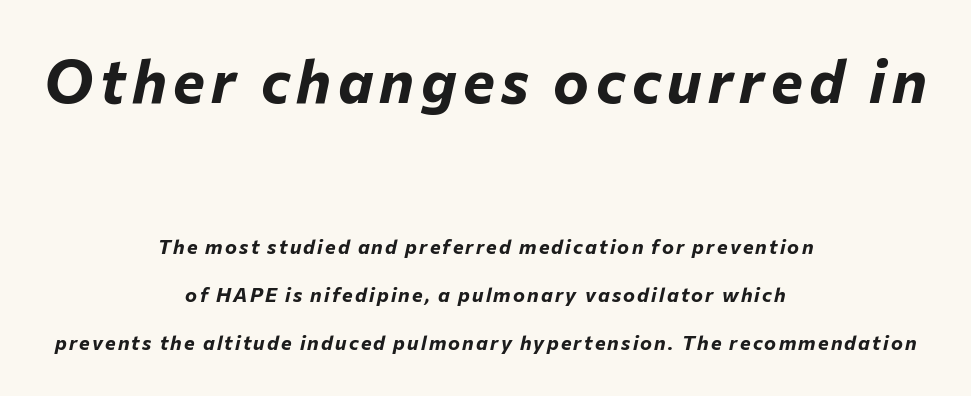
{"italic": "yes", "lean": "right", "slant_degrees": 12, "bold": "yes", "weight": "bold", "width": "normal", "stroke_contrast": "low", "x_height": "medium", "monospaced": "no", "underline": "no", "align": "center", "line_spacing": "loose", "line_spacing_ratio": 2.4, "larger_block": "first", "size_ratio": 3.0, "glyph_px": 60}
